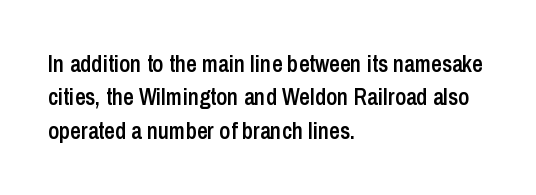
{"italic": "no", "bold": "semi", "underline": "no", "align": "left", "line_spacing": "normal", "line_spacing_ratio": 1.45, "letter_spacing": "normal", "letter_spacing_em": 0.0, "glyph_px": 23}
